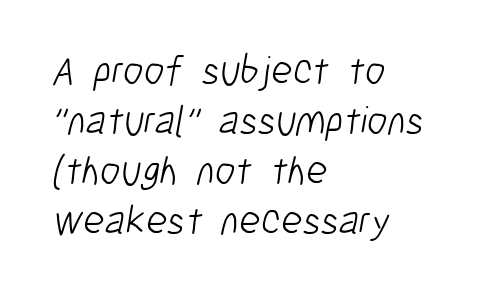
Default kerning and tracking; the words read as compact shapes. Decoration check: the copy has no underline. Character widths vary here, with narrow letters taking less room than wide ones. Alignment: flush left.
